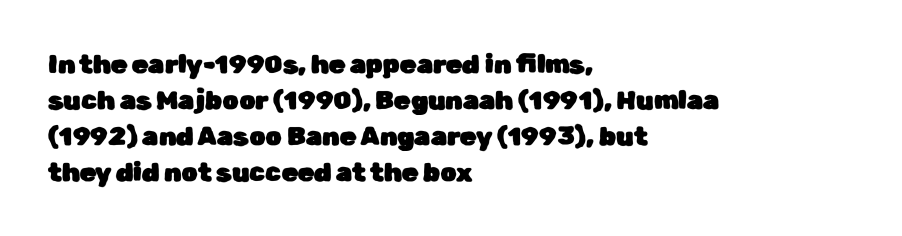
Q: Is the text italic (slanted)? A: No, it is upright.
Q: Is the text underlined? A: No.
Q: How is the paragraph aligned? A: Left-aligned.
Q: Is the spacing between letters normal or unusually wide? A: Normal.
Q: Is the spacing between lines tight, normal or loose? A: Normal.
